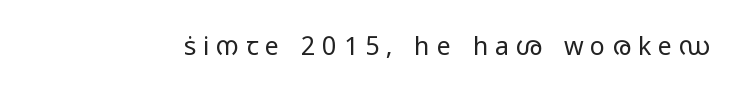
Descender tails drop into unmarked territory. Characters remain perfectly vertical along every line. Weight: not bold — regular or lighter. The rendering inserts visible extra space after every character.
